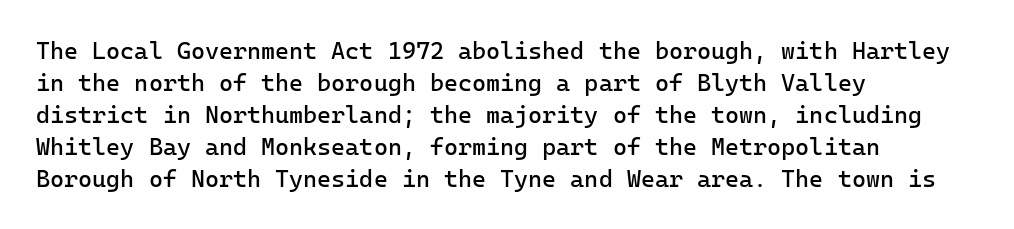
Q: Is the text bold? A: No.
Q: Is the text italic (slanted)? A: No, it is upright.
Q: Is the text underlined? A: No.
Q: How is the paragraph aligned? A: Left-aligned.
Q: Is the spacing between letters normal or unusually wide? A: Normal.
Q: Is the spacing between lines tight, normal or loose? A: Normal.
